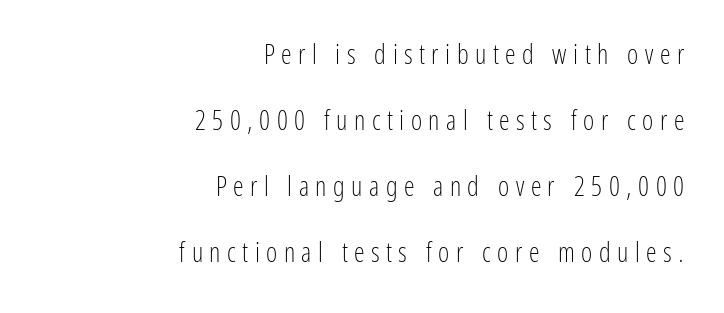
{"italic": "no", "bold": "no", "underline": "no", "align": "right", "line_spacing": "loose", "line_spacing_ratio": 2.44, "letter_spacing": "wide", "letter_spacing_em": 0.24, "glyph_px": 27}
